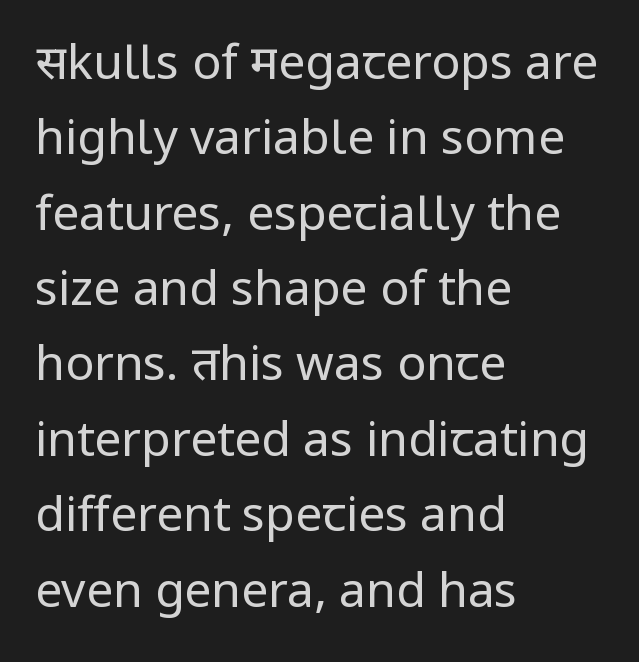
The cut favours lightness, reaching ordinary text weight at its darkest. Unlike a traditional serif, this face leaves its strokes unadorned. Each letter keeps its own natural width here, so spacing adapts to shape. Posture: straight, roman, zero tilt. Quick note: underline off. Line beginnings align vertically; line endings do not.
